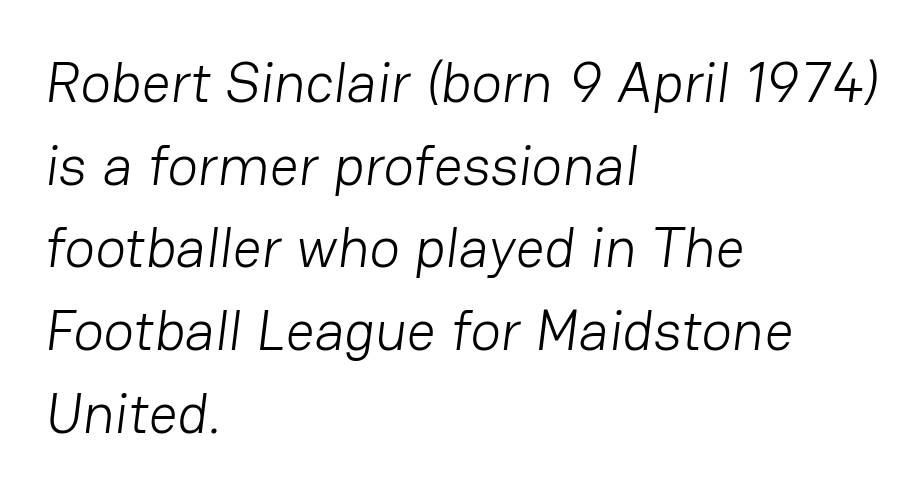
The vertical gap from one line to the next is medium. Typeset ragged right — the left edge is the straight one. Each letter keeps its own natural width here, so spacing adapts to shape. Unmarked baselines from the first word to the last. A typesetter would call this zero additional tracking. The face looks like a standard text weight, possibly lighter.
